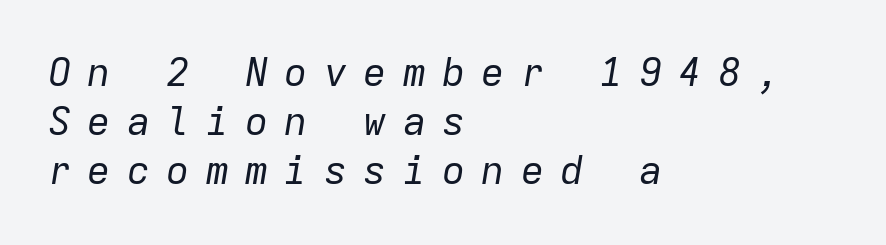
{"italic": "yes", "lean": "right", "slant_degrees": 9, "bold": "no", "weight": "regular", "width": "normal", "stroke_contrast": "low", "x_height": "medium", "monospaced": "yes", "underline": "no", "align": "left", "line_spacing": "normal", "line_spacing_ratio": 1.26, "letter_spacing": "wide", "letter_spacing_em": 0.41, "glyph_px": 39}
